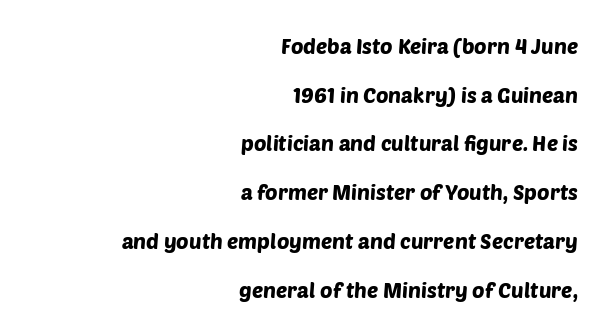
Q: Is the text underlined? A: No.
Q: How is the paragraph aligned? A: Right-aligned.
Q: Is the spacing between letters normal or unusually wide? A: Normal.
Q: Is the spacing between lines tight, normal or loose? A: Loose.
